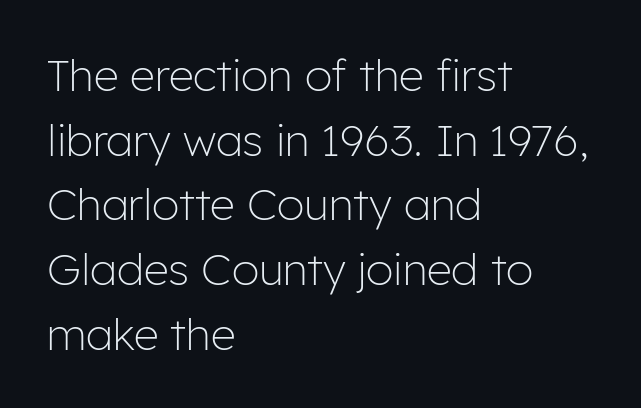
Students, note that the glyphs here touch the page at normal intervals. Compared with a centered layout, this one pins lines to the left instead. This block has exactly the height ordinary leading produces. The glyphs in this specimen are sans serif. Tall strokes in this sample are plumb rather than angled. Think of a printed novel: that variable character pitch is what you see here.
